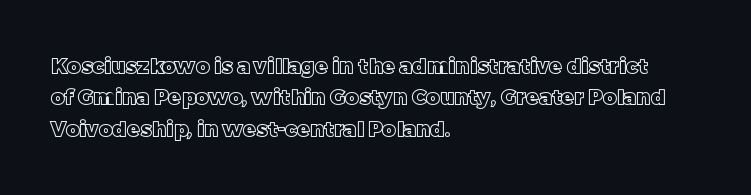
The image shows 21 px text type, upright; set left-aligned, normal line spacing (1.5x), normal letter spacing, not underlined.
